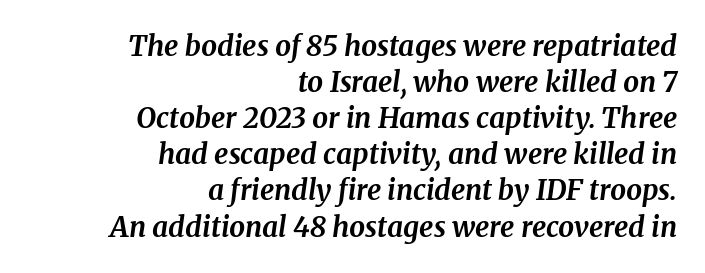
Q: Is the text bold? A: Yes.
Q: Is the text italic (slanted)? A: Yes, it leans right by about 8 degrees.
Q: Is the typeface a serif or a sans-serif typeface? A: Serif.
Q: Is the text underlined? A: No.
Q: How is the paragraph aligned? A: Right-aligned.
Q: Is the spacing between letters normal or unusually wide? A: Normal.
Q: Is the spacing between lines tight, normal or loose? A: Normal.
Q: Width (condensed, normal, or wide)? A: Normal.
Q: Stroke contrast? A: Medium.
Q: x-height? A: Medium.
Q: Monospaced? A: No.
